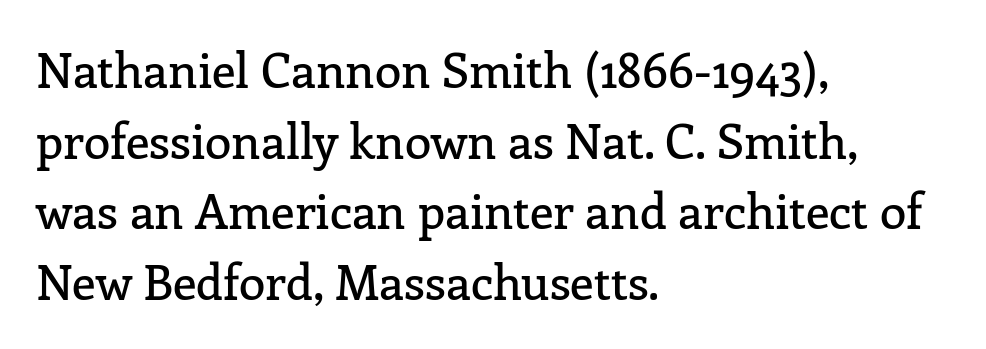
{"serif": "yes", "italic": "no", "width": "normal", "stroke_contrast": "low", "x_height": "medium", "monospaced": "no", "underline": "no", "align": "left", "line_spacing": "normal", "line_spacing_ratio": 1.47, "letter_spacing": "normal", "letter_spacing_em": 0.0, "glyph_px": 48}
